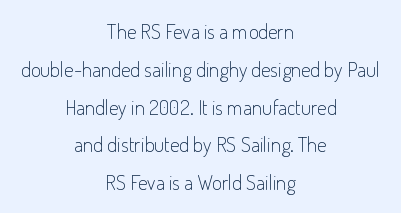
{"italic": "no", "bold": "no", "underline": "no", "align": "center", "line_spacing_ratio": 1.8, "letter_spacing": "normal", "letter_spacing_em": 0.0, "glyph_px": 21}
